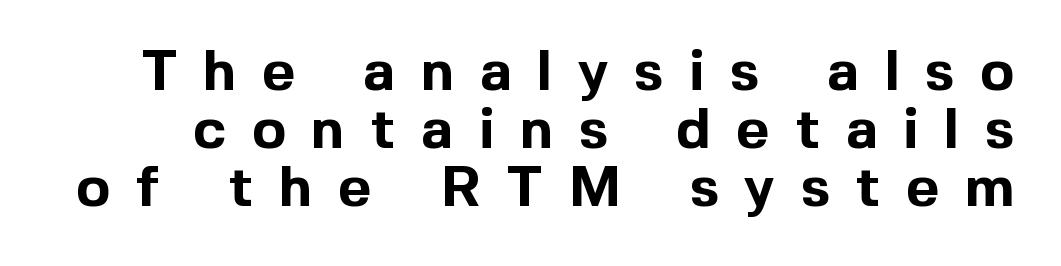
{"serif": "no", "italic": "no", "bold": "yes", "weight": "bold", "width": "normal", "x_height": "medium", "monospaced": "no", "underline": "no", "line_spacing": "tight", "line_spacing_ratio": 1.02, "letter_spacing": "wide", "letter_spacing_em": 0.45, "glyph_px": 57}
